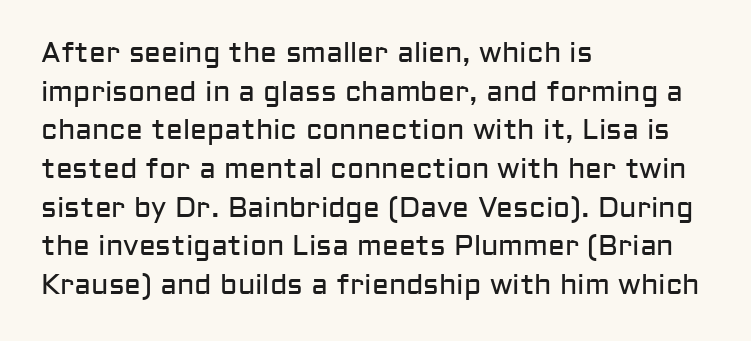
The image shows 28 px regular-weight sans-serif type, upright; set left-aligned, normal line spacing (1.38x), normal letter spacing, not underlined; low stroke contrast and a medium x-height.
